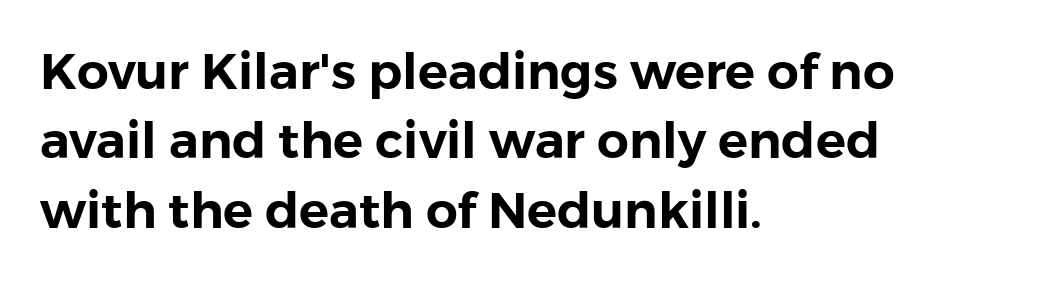
Each letter's strokes conclude bluntly, with no projecting serifs. Has an underline been added? It has not. Note the varied advance widths — an 'i' is clearly narrower than an 'm'. The designer left line spacing at the default. Which margin do the lines hug? The left one — the right edge is uneven. Notice how the stems are strictly vertical — no italics here.
